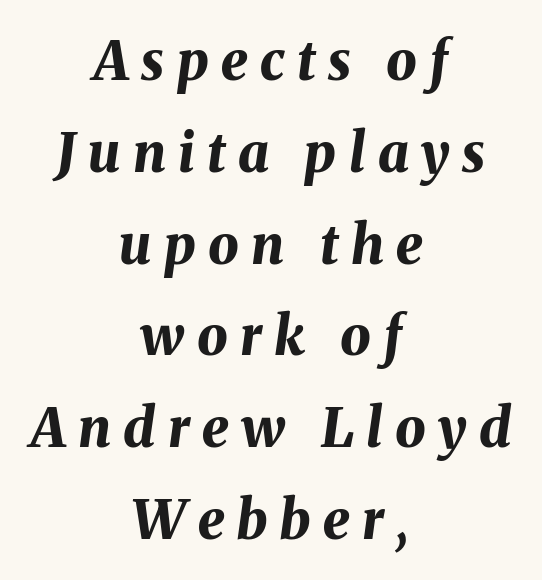
Do the characters align in a grid? No, the font is proportional. The foot of each line stays bare and open. You'd pick this weight for a headline — it's a proper bold. The passage shown leans; its letterforms are oblique. There is plenty of visible air inserted between adjacent glyphs.
